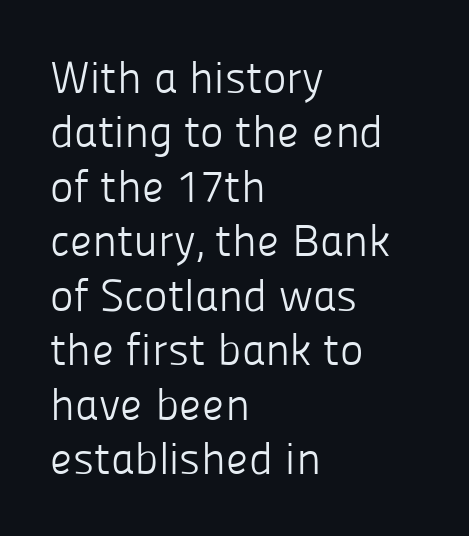
Any mark beneath the type? The region is blank. In terms of letterform style, serifs are entirely absent. Every character sits straight up, as roman type does. Here the designer chose a conventional face with non-uniform glyph widths. Default kerning and tracking; the words read as compact shapes.
